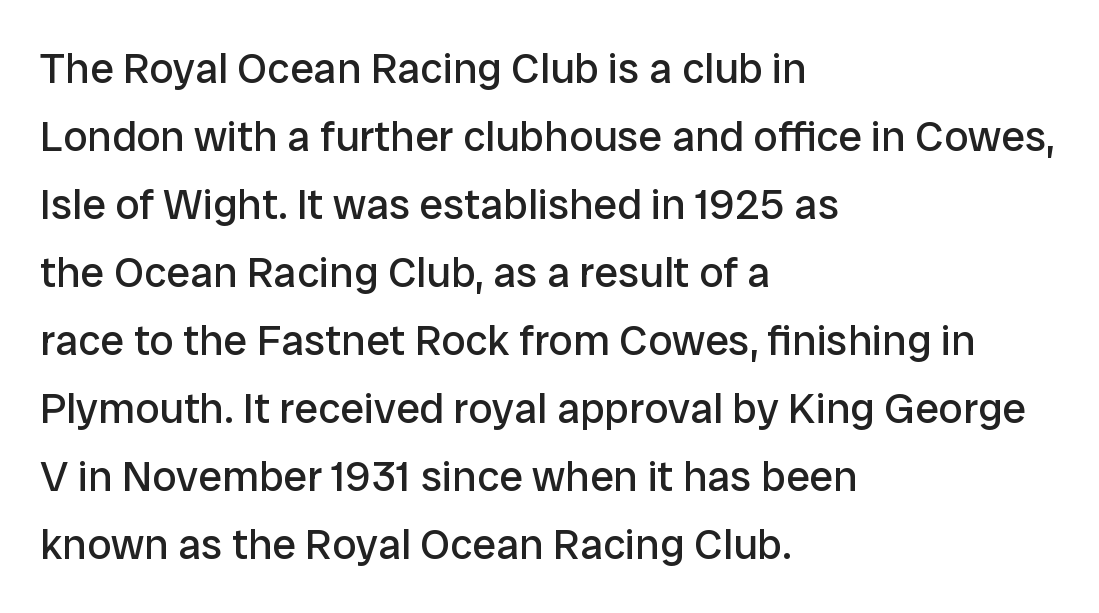
The image shows 43 px regular-weight sans-serif type, upright; set left-aligned, normal line spacing (1.58x), normal letter spacing, not underlined; low stroke contrast and a medium x-height.
